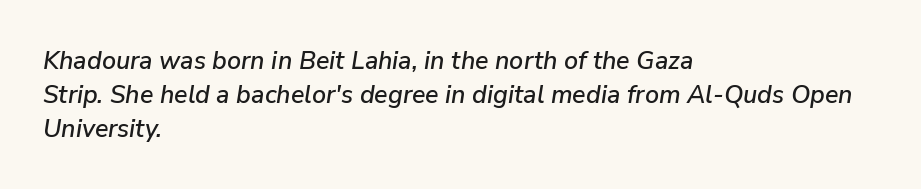
Rule under the text: the space is simply empty. Line starts are locked; line ends wander. Short note: letters normally spaced. Compared with ordinary roman type, these characters are visibly tilted. Summary of vertical rhythm: regular, with standard interline spacing.
